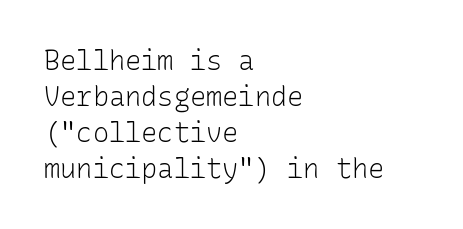
Q: Is the text bold? A: No.
Q: Is the text italic (slanted)? A: No, it is upright.
Q: Is the text underlined? A: No.
Q: How is the paragraph aligned? A: Left-aligned.
Q: Is the spacing between letters normal or unusually wide? A: Normal.
Q: Is the spacing between lines tight, normal or loose? A: Normal.
